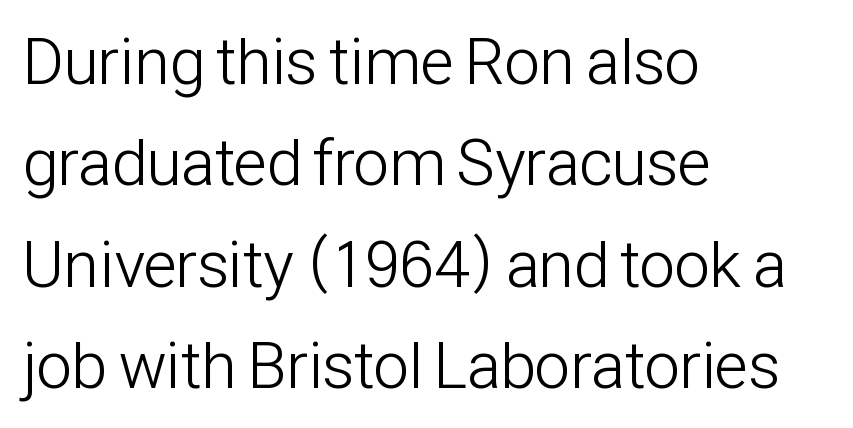
Q: Is the text bold? A: No.
Q: Is the text italic (slanted)? A: No, it is upright.
Q: Is the typeface a serif or a sans-serif typeface? A: Sans-serif.
Q: Is the text underlined? A: No.
Q: How is the paragraph aligned? A: Left-aligned.
Q: Is the spacing between letters normal or unusually wide? A: Normal.
Q: Is the spacing between lines tight, normal or loose? A: Normal.
Q: Width (condensed, normal, or wide)? A: Condensed.
Q: Stroke contrast? A: Low.
Q: x-height? A: Medium.
Q: Monospaced? A: No.
